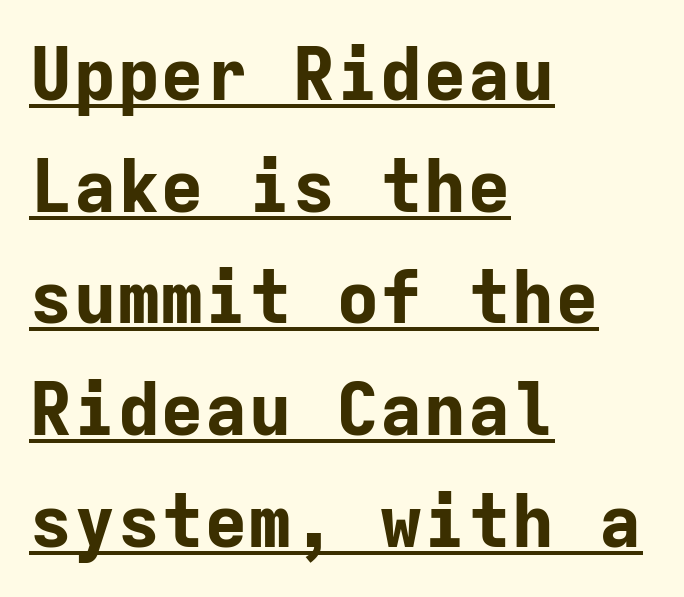
The image shows 73 px bold sans-serif type, upright, monospaced; set left-aligned, normal line spacing (1.53x), normal letter spacing, underlined; low stroke contrast and a medium x-height.
